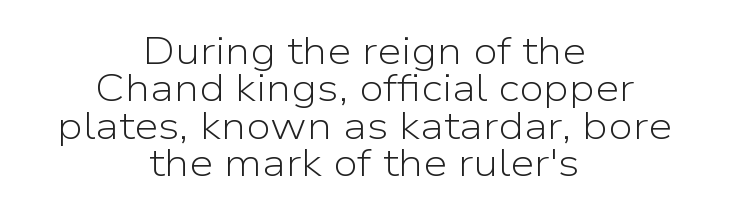
The image shows 39 px light sans-serif type, upright; set centered, tight line spacing (0.96x), normal letter spacing, not underlined; low stroke contrast and a medium x-height.
